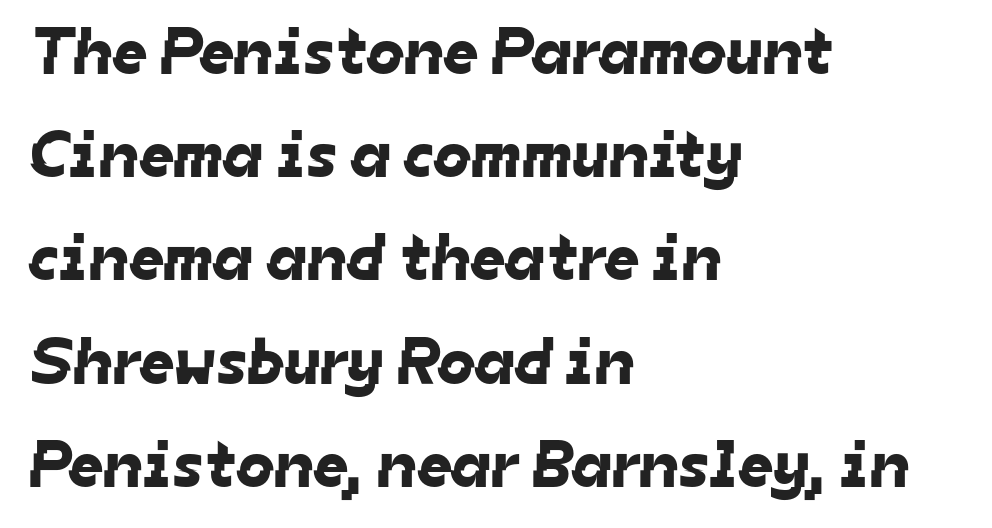
The image shows 67 px sans-serif type; set left-aligned, normal line spacing (1.54x), normal letter spacing, not underlined; low stroke contrast and a medium x-height.
